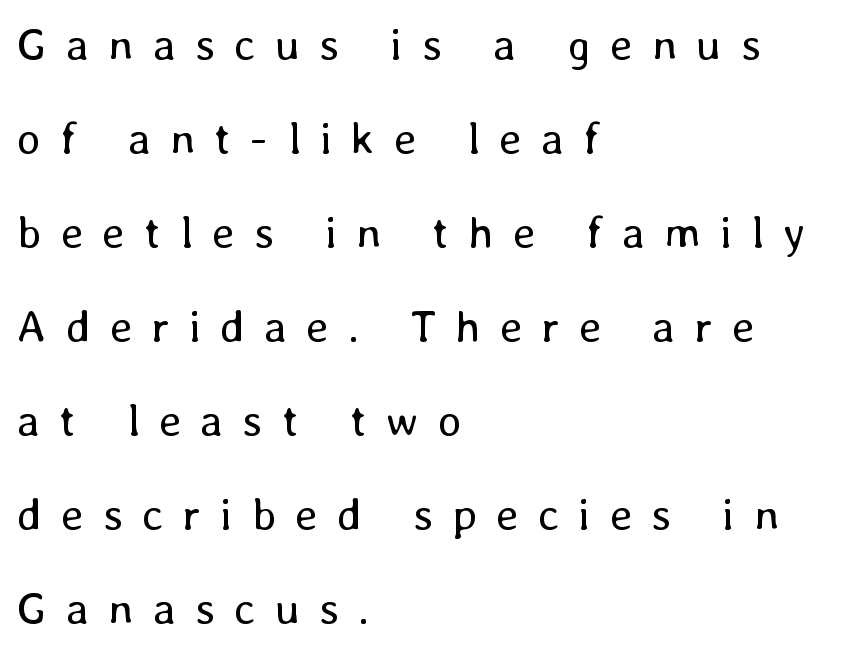
The image shows 45 px regular-weight type, upright; set left-aligned, loose line spacing (2.09x), unusually wide letter spacing (+0.43 em), not underlined; low stroke contrast and a medium x-height.
